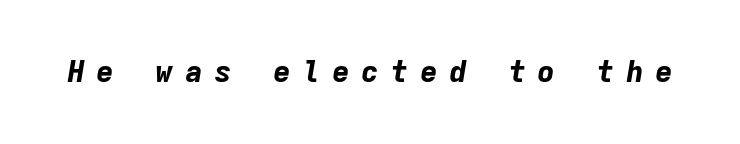
Q: Is the text bold? A: Yes.
Q: Is the text italic (slanted)? A: Yes, it leans right by about 9 degrees.
Q: Is the text underlined? A: No.
Q: Is the spacing between letters normal or unusually wide? A: Unusually wide.
Q: Width (condensed, normal, or wide)? A: Normal.
Q: Stroke contrast? A: Low.
Q: x-height? A: Medium.
Q: Monospaced? A: Yes.
